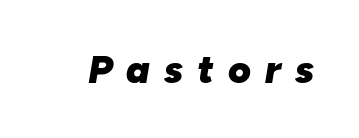
{"italic": "yes", "lean": "right", "slant_degrees": 10, "bold": "yes", "weight": "heavy", "width": "normal", "stroke_contrast": "low", "x_height": "medium", "monospaced": "no", "underline": "no", "letter_spacing": "wide", "letter_spacing_em": 0.36, "glyph_px": 39}
